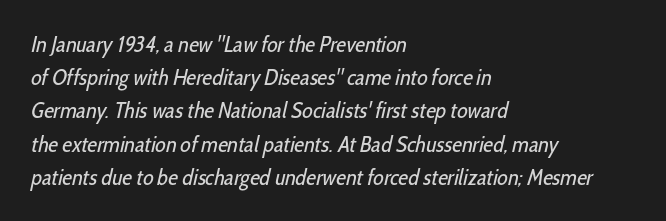
The image shows 22 px text type; set left-aligned, normal line spacing (1.51x), normal letter spacing, not underlined.
